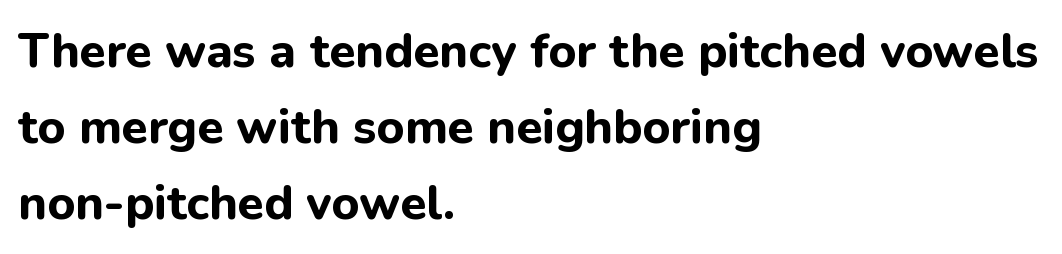
The image shows 48 px bold sans-serif type, upright; set left-aligned, normal line spacing (1.58x), normal letter spacing, not underlined; low stroke contrast and a medium x-height.
